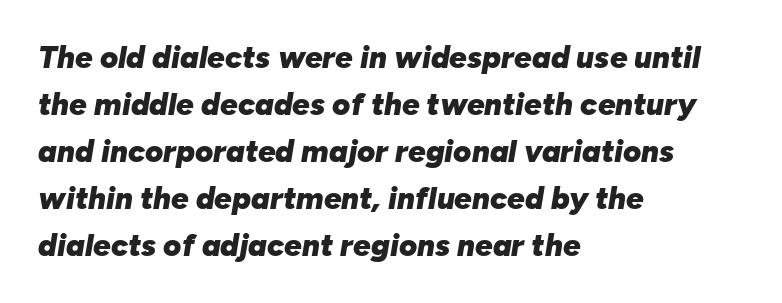
You'd pick this weight for a headline — it's a proper bold. A typesetter would call this proportional, since set widths differ per character. Would a proofreader flag this as italicized? Yes. Interline gaps are of average width in this sample. Teacher's note: observe the even left margin — that is flush-left alignment.
